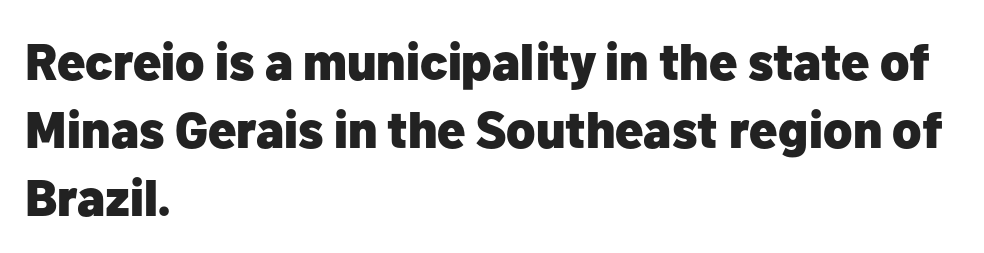
Q: Is the text bold? A: Yes.
Q: Is the text italic (slanted)? A: No, it is upright.
Q: Is the typeface a serif or a sans-serif typeface? A: Sans-serif.
Q: Is the text underlined? A: No.
Q: How is the paragraph aligned? A: Left-aligned.
Q: Is the spacing between letters normal or unusually wide? A: Normal.
Q: Is the spacing between lines tight, normal or loose? A: Normal.
Q: Width (condensed, normal, or wide)? A: Normal.
Q: Stroke contrast? A: Low.
Q: x-height? A: Medium.
Q: Monospaced? A: No.
